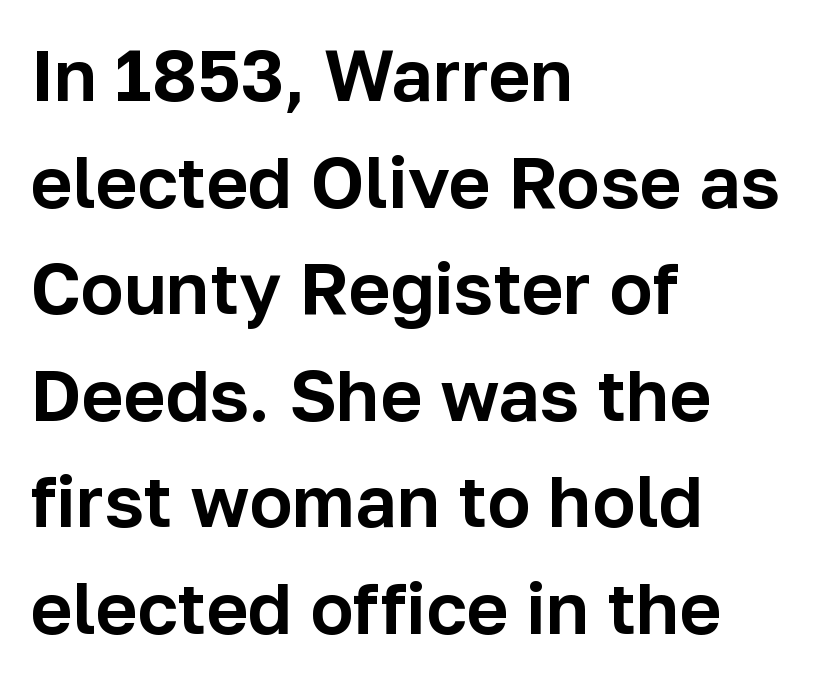
{"serif": "no", "italic": "no", "width": "normal", "stroke_contrast": "low", "x_height": "medium", "monospaced": "no", "underline": "no", "align": "left", "line_spacing": "normal", "line_spacing_ratio": 1.48, "letter_spacing": "normal", "letter_spacing_em": 0.0, "glyph_px": 72}
